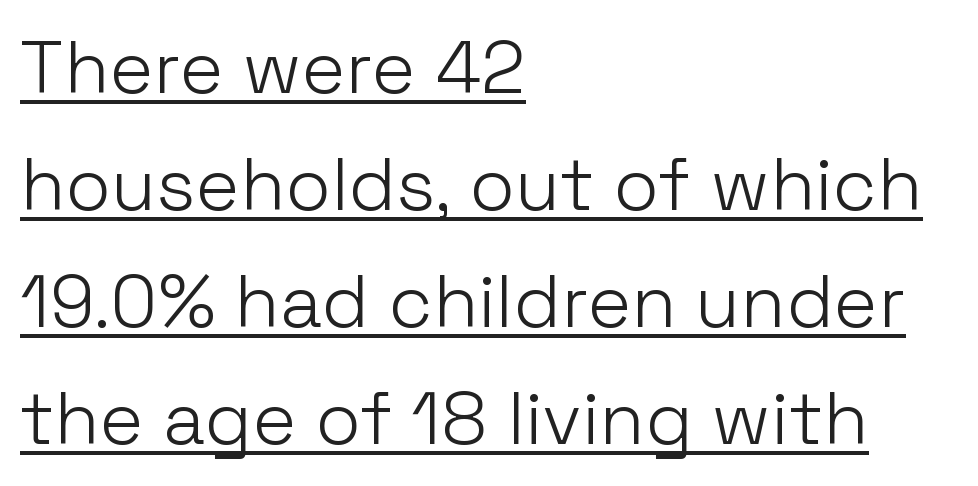
A typesetter would call this proportional, since set widths differ per character. These lines are composed in type without serifs. Each line of the rendering has a horizontal stroke beneath the glyphs. Line beginnings align vertically; line endings do not.
